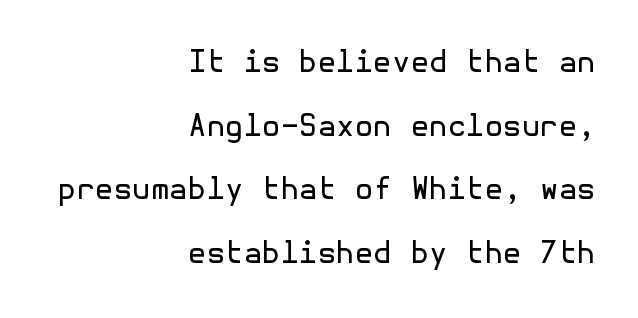
Q: Is the text bold? A: No.
Q: Is the text italic (slanted)? A: No, it is upright.
Q: Is the typeface a serif or a sans-serif typeface? A: Sans-serif.
Q: Is the text underlined? A: No.
Q: How is the paragraph aligned? A: Right-aligned.
Q: Is the spacing between letters normal or unusually wide? A: Normal.
Q: Is the spacing between lines tight, normal or loose? A: Loose.
Q: Width (condensed, normal, or wide)? A: Normal.
Q: x-height? A: Medium.
